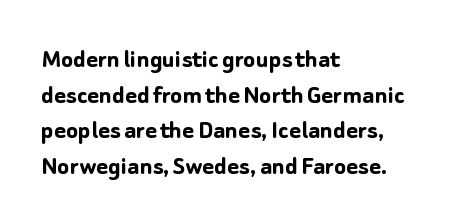
The image shows 28 px semibold sans-serif type, upright; set left-aligned, normal line spacing (1.27x), normal letter spacing, not underlined; low stroke contrast and a medium x-height.
